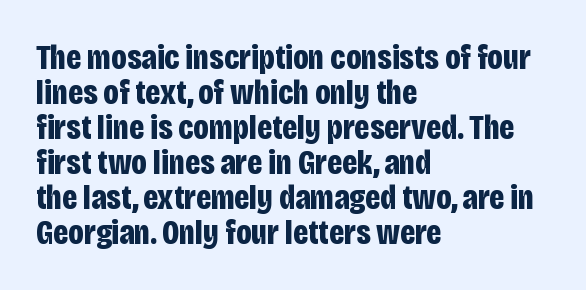
The image shows 35 px bold, condensed sans-serif type, upright; set left-aligned, tight line spacing (1.0x), normal letter spacing, not underlined; low stroke contrast and a large x-height.
